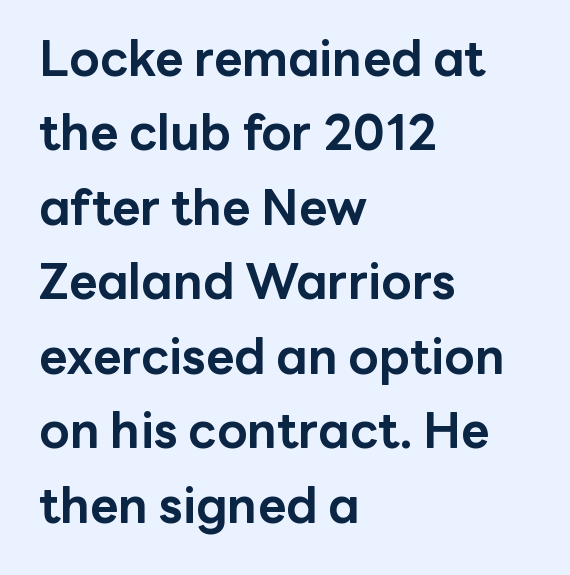
The image shows 49 px bold sans-serif type, upright; set left-aligned, normal line spacing (1.52x), normal letter spacing, not underlined; low stroke contrast and a medium x-height.
